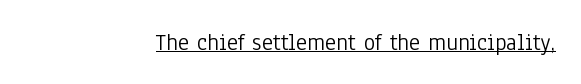
{"italic": "no", "bold": "no", "underline": "yes", "letter_spacing": "normal", "letter_spacing_em": 0.0, "glyph_px": 24}
